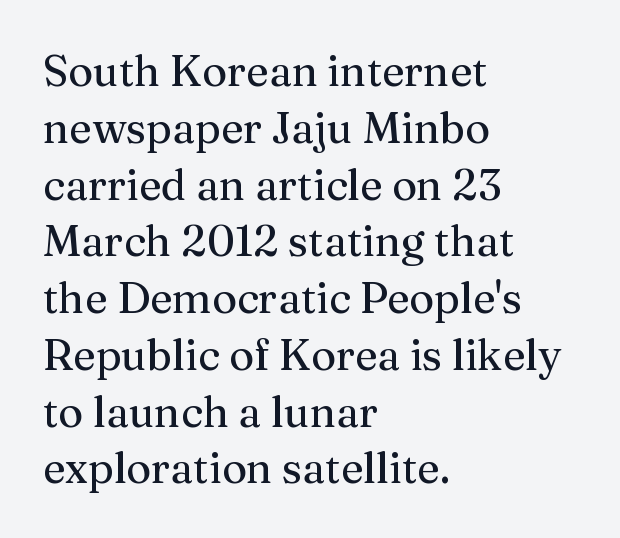
The image shows 43 px regular-weight serif type, upright; set left-aligned, normal line spacing (1.32x), normal letter spacing, not underlined; medium stroke contrast and a medium x-height.
